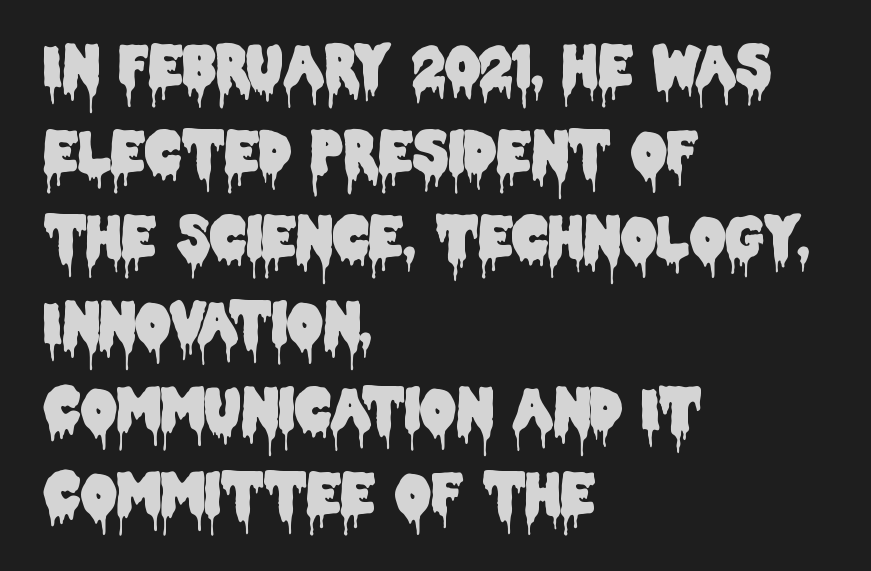
The image shows 56 px condensed sans-serif type, upright; set left-aligned, normal line spacing (1.53x), normal letter spacing, not underlined; low stroke contrast and a large x-height.
